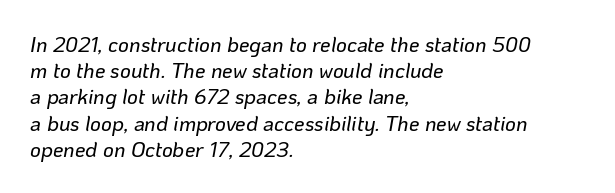
Q: Is the text italic (slanted)? A: Yes, it leans right by about 10 degrees.
Q: Is the text underlined? A: No.
Q: How is the paragraph aligned? A: Left-aligned.
Q: Is the spacing between letters normal or unusually wide? A: Normal.
Q: Is the spacing between lines tight, normal or loose? A: Normal.
